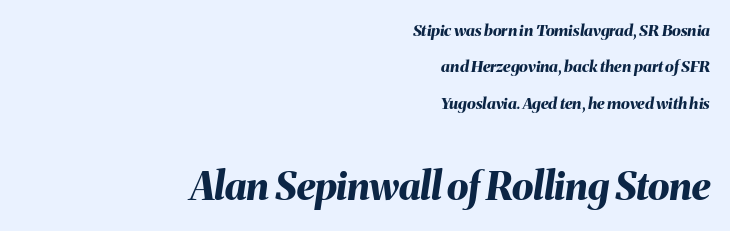
The image shows 39 px bold type, italic (leaning right); set right-aligned, loose line spacing (2.28x), normal letter spacing, not underlined; the second (bottom) block is 2.44x larger; medium stroke contrast and a medium x-height.
